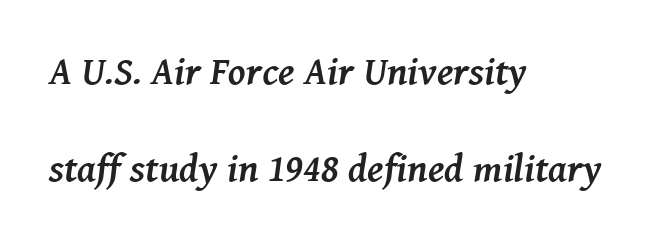
The image shows 39 px semibold serif type, italic (leaning right); set left-aligned, loose line spacing (2.49x), normal letter spacing, not underlined; medium stroke contrast and a medium x-height.
